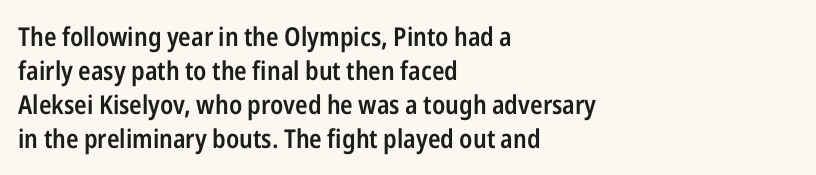
Q: Is the text bold? A: Semi-bold.
Q: Is the text italic (slanted)? A: No, it is upright.
Q: Is the text underlined? A: No.
Q: How is the paragraph aligned? A: Left-aligned.
Q: Is the spacing between letters normal or unusually wide? A: Normal.
Q: Is the spacing between lines tight, normal or loose? A: Normal.
